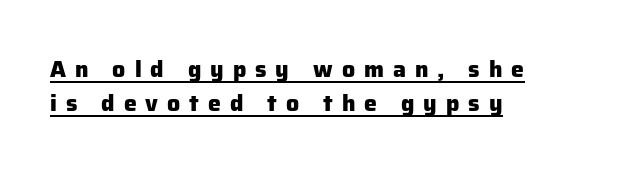
The line texture is sparse and dotted thanks to wide tracking. The letters are bold, with thick, heavy strokes. If you drew a ruler down the left edge, every line would touch it. Is there an underline? Yes — a line sits under the letters.
